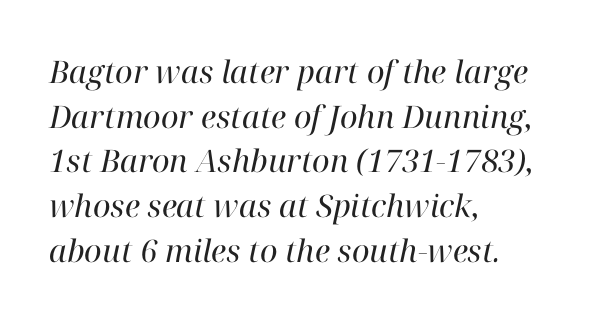
{"serif": "yes", "italic": "yes", "lean": "right", "slant_degrees": 12, "bold": "no", "weight": "regular", "width": "normal", "stroke_contrast": "high", "x_height": "medium", "monospaced": "no", "underline": "no", "align": "left", "line_spacing": "normal", "line_spacing_ratio": 1.44, "letter_spacing": "normal", "letter_spacing_em": 0.0, "glyph_px": 31}
